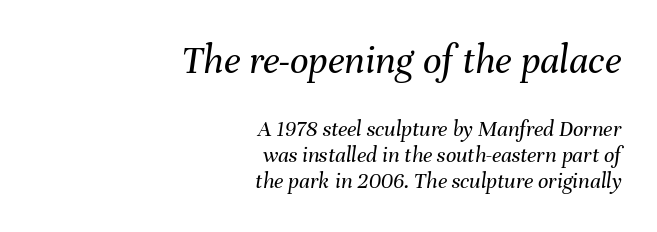
{"italic": "yes", "lean": "right", "slant_degrees": 8, "bold": "no", "weight": "regular", "width": "normal", "stroke_contrast": "medium", "x_height": "medium", "monospaced": "no", "underline": "no", "align": "right", "line_spacing": "tight", "line_spacing_ratio": 1.13, "letter_spacing": "normal", "letter_spacing_em": 0.0, "larger_block": "first", "size_ratio": 1.78, "glyph_px": 41}
